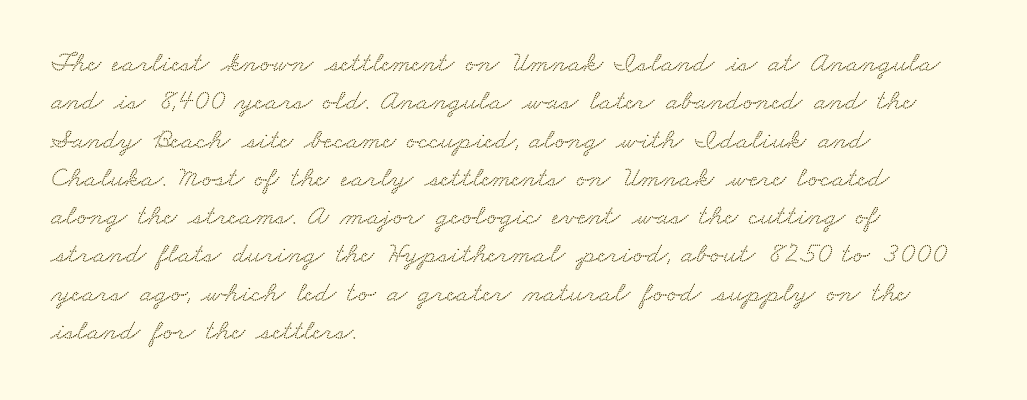
The passage is arranged the way most books set body copy — flush left. The string is rendered with underlining switched off. Here the glyphs are tracked normally, forming tight word shapes. The face used here is proportionally spaced, like ordinary book or web type. The designer left line spacing at the default.
